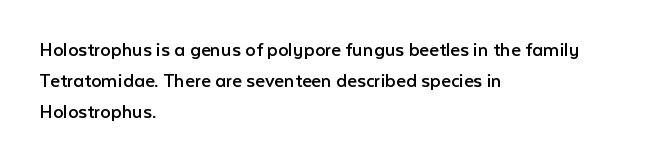
{"italic": "no", "bold": "no", "underline": "no", "align": "left", "line_spacing": "normal", "line_spacing_ratio": 1.48, "letter_spacing": "normal", "letter_spacing_em": 0.0, "glyph_px": 21}
